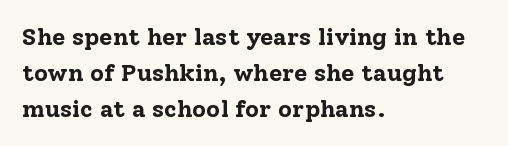
The vertical gap from one line to the next is medium. In terms of posture, this sample is upright. Look at the stroke-to-counter ratio: heavy, a bold. Clear beneath every line of the passage. Casual observation: everything's shoved over to the left. You could call the tracking neutral — neither tight nor loose.
